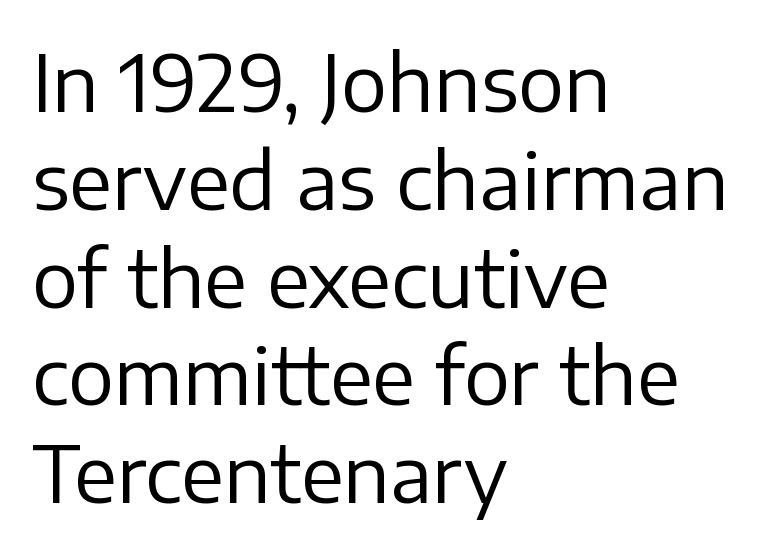
Q: Is the text bold? A: No.
Q: Is the text italic (slanted)? A: No, it is upright.
Q: Is the typeface a serif or a sans-serif typeface? A: Sans-serif.
Q: Is the text underlined? A: No.
Q: How is the paragraph aligned? A: Left-aligned.
Q: Is the spacing between letters normal or unusually wide? A: Normal.
Q: Is the spacing between lines tight, normal or loose? A: Normal.
Q: Width (condensed, normal, or wide)? A: Normal.
Q: Stroke contrast? A: Low.
Q: x-height? A: Medium.
Q: Monospaced? A: No.
